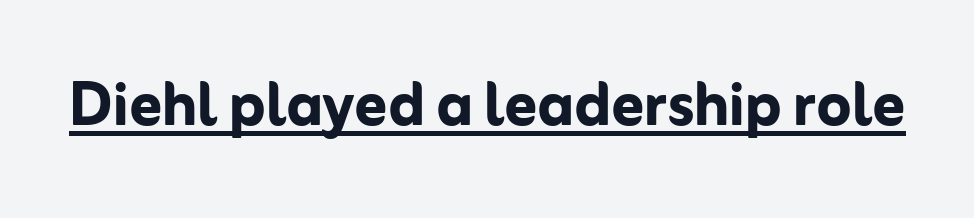
Spacing verdict: proportional, widths tailored to each character. Rendered with straight, roman letterforms. The type is set solid horizontally, with unmodified tracking. Students, this is bold: see how much ink each stroke carries.
